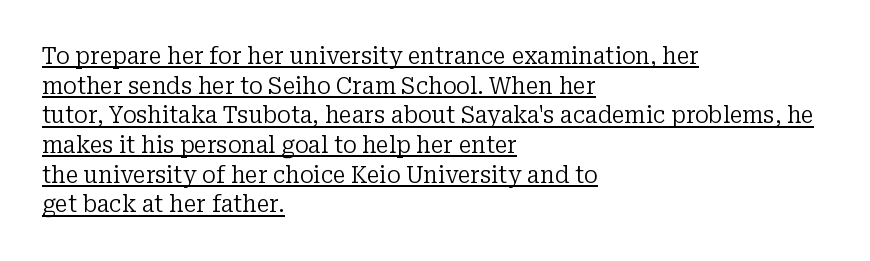
{"italic": "no", "bold": "no", "underline": "yes", "align": "left", "line_spacing": "normal", "line_spacing_ratio": 1.29, "letter_spacing": "normal", "letter_spacing_em": 0.0, "glyph_px": 23}
